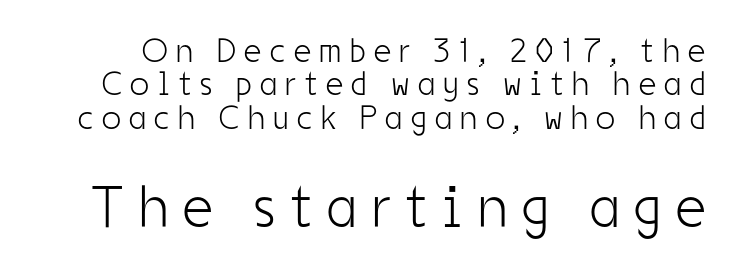
Q: Is the text bold? A: No.
Q: Is the text italic (slanted)? A: No, it is upright.
Q: Is the typeface a serif or a sans-serif typeface? A: Sans-serif.
Q: Is the text underlined? A: No.
Q: Is the spacing between letters normal or unusually wide? A: Unusually wide.
Q: Is the spacing between lines tight, normal or loose? A: Tight.
Q: Which block of text is set in a larger size, the first (top) or the second (bottom)? A: The second (bottom) one.
Q: Width (condensed, normal, or wide)? A: Condensed.
Q: Stroke contrast? A: Low.
Q: x-height? A: Medium.
Q: Monospaced? A: No.
